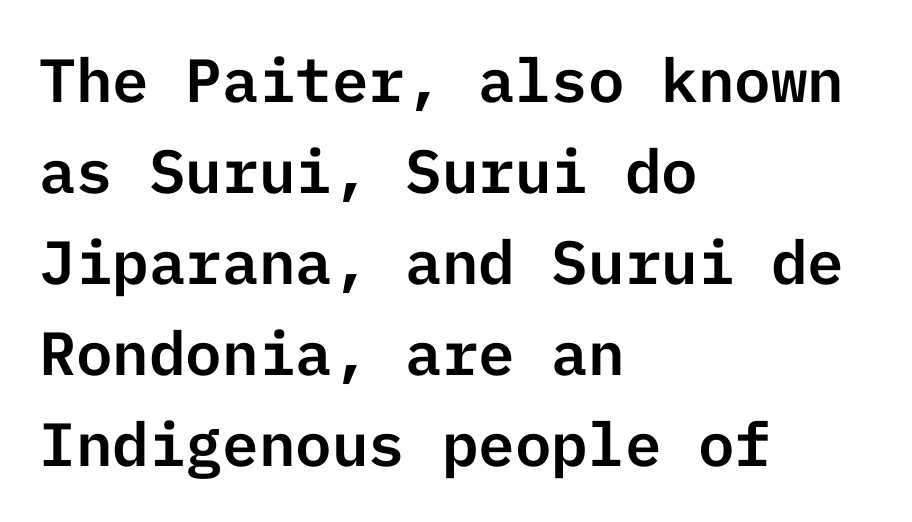
The image shows 61 px sans-serif type, upright; set left-aligned, normal line spacing (1.49x), normal letter spacing, not underlined; low stroke contrast and a medium x-height.
